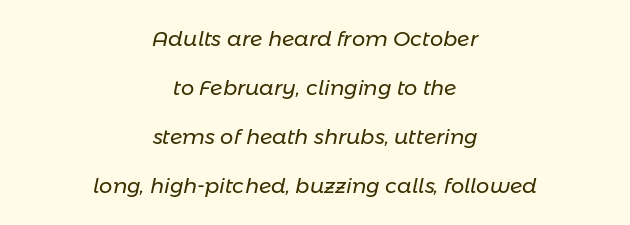
Q: Is the text bold? A: No.
Q: Is the text italic (slanted)? A: Yes, it leans right by about 11 degrees.
Q: Is the text underlined? A: No.
Q: How is the paragraph aligned? A: Centered.
Q: Is the spacing between letters normal or unusually wide? A: Normal.
Q: Is the spacing between lines tight, normal or loose? A: Loose.
